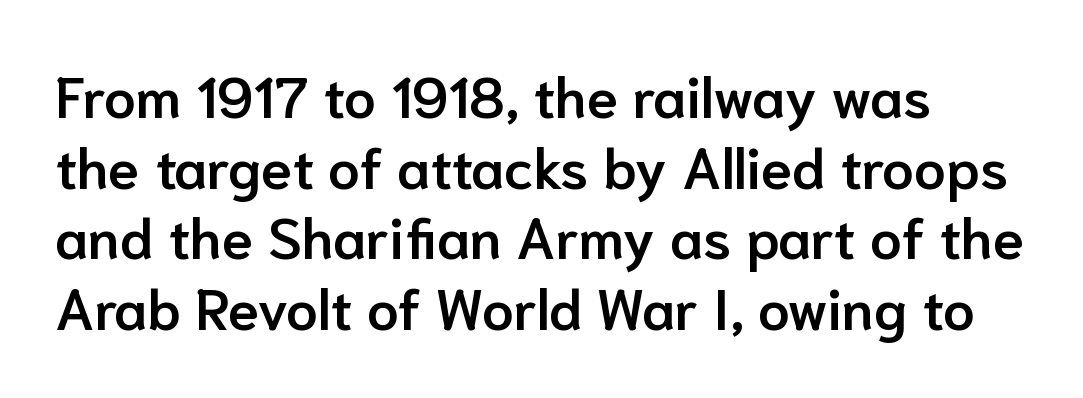
{"serif": "no", "italic": "no", "bold": "semi", "weight": "semibold", "width": "normal", "stroke_contrast": "low", "x_height": "medium", "monospaced": "no", "underline": "no", "line_spacing_ratio": 1.24, "letter_spacing": "normal", "letter_spacing_em": 0.0, "glyph_px": 57}
